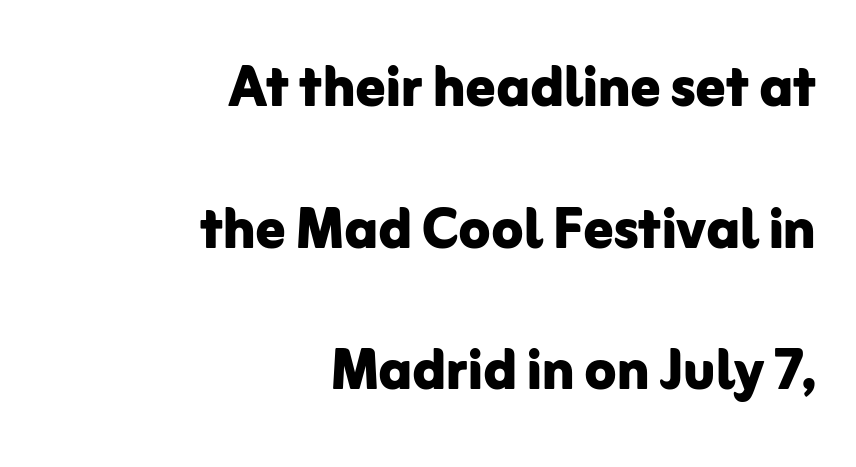
Italic? Not at all — the glyphs are vertical. Nobody drew a line under any word here. In terms of letterform style, serifs are entirely absent. This rendering uses right alignment, leaving the left contour irregular. A typesetter would call this proportional, since set widths differ per character. Nobody touched the tracking dial on this one.
